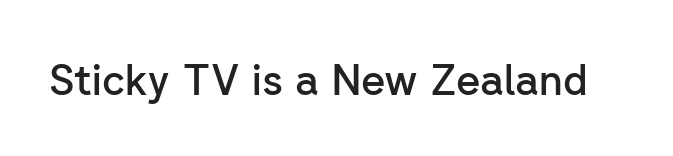
The typesetting leans somewhat heavy: a semibold. How are the letters spaced? Ordinarily, with no added tracking. These lines are rendered in a variable-pitch font. The gap between lines stays unmarked. Does the type have serifs? No, each stem ends abruptly.
